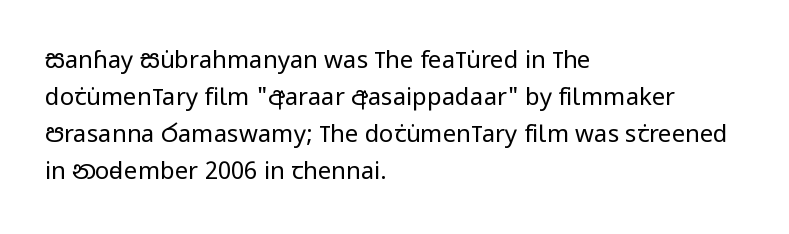
The image shows 24 px text type, upright; set left-aligned, normal line spacing (1.54x), normal letter spacing, not underlined.
